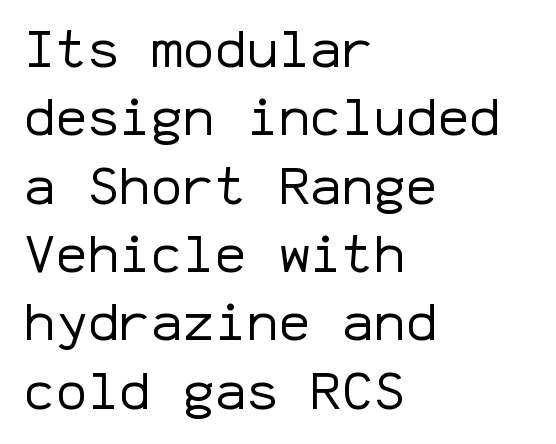
Q: Is the text bold? A: No.
Q: Is the text italic (slanted)? A: No, it is upright.
Q: Is the typeface a serif or a sans-serif typeface? A: Sans-serif.
Q: Is the text underlined? A: No.
Q: How is the paragraph aligned? A: Left-aligned.
Q: Is the spacing between letters normal or unusually wide? A: Normal.
Q: Is the spacing between lines tight, normal or loose? A: Normal.
Q: Width (condensed, normal, or wide)? A: Normal.
Q: Stroke contrast? A: Low.
Q: x-height? A: Medium.
Q: Monospaced? A: Yes.
